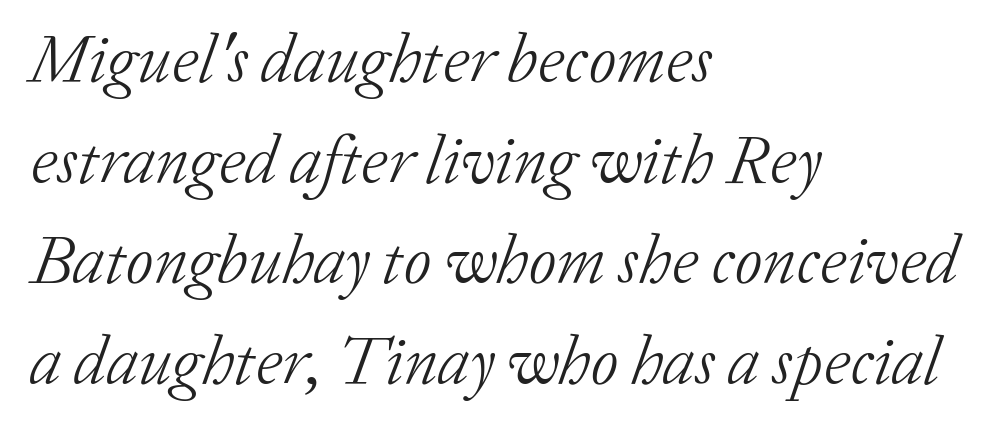
Letter spacing: default. If you drew a line through each stem, it would be angled. Underlining? Definitely not there. All the whitespace from short lines collects on the right. Note: serifs present on the glyphs. Summary of weight: not heavy and not bold.
